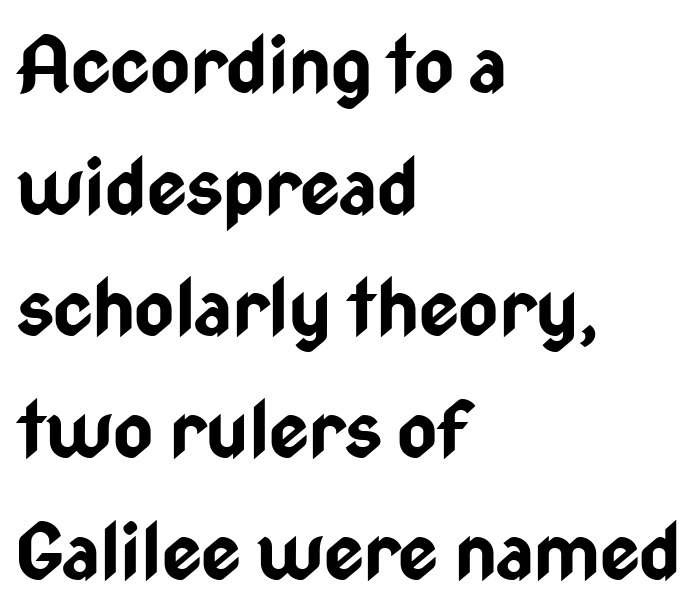
The image shows 77 px bold, condensed sans-serif type, upright; set left-aligned, normal line spacing (1.58x), normal letter spacing, not underlined; low stroke contrast and a medium x-height.
